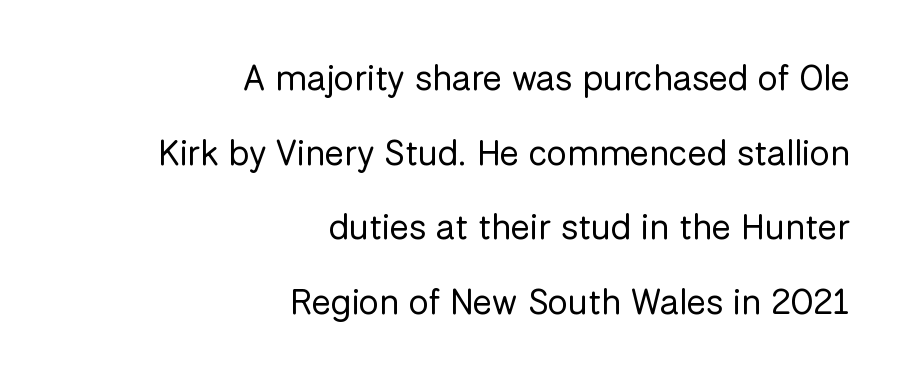
Q: Is the text bold? A: No.
Q: Is the text italic (slanted)? A: No, it is upright.
Q: Is the typeface a serif or a sans-serif typeface? A: Sans-serif.
Q: Is the text underlined? A: No.
Q: How is the paragraph aligned? A: Right-aligned.
Q: Is the spacing between letters normal or unusually wide? A: Normal.
Q: Is the spacing between lines tight, normal or loose? A: Loose.
Q: Width (condensed, normal, or wide)? A: Normal.
Q: Stroke contrast? A: Low.
Q: x-height? A: Medium.
Q: Monospaced? A: No.
